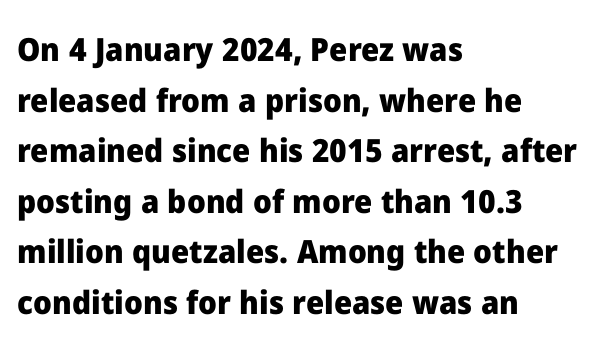
Q: Is the text bold? A: Yes.
Q: Is the text italic (slanted)? A: No, it is upright.
Q: Is the typeface a serif or a sans-serif typeface? A: Sans-serif.
Q: Is the text underlined? A: No.
Q: How is the paragraph aligned? A: Left-aligned.
Q: Is the spacing between letters normal or unusually wide? A: Normal.
Q: Is the spacing between lines tight, normal or loose? A: Normal.
Q: Width (condensed, normal, or wide)? A: Normal.
Q: Stroke contrast? A: Low.
Q: x-height? A: Medium.
Q: Monospaced? A: No.
